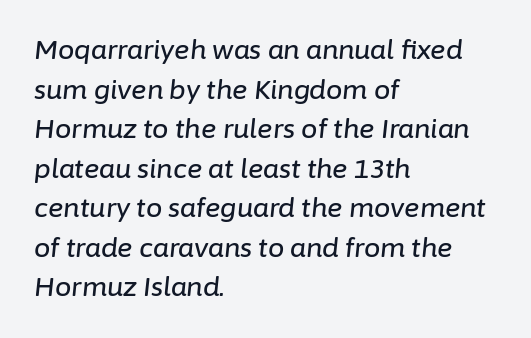
Q: Is the text italic (slanted)? A: Yes, it leans right by about 6 degrees.
Q: Is the text underlined? A: No.
Q: How is the paragraph aligned? A: Left-aligned.
Q: Is the spacing between letters normal or unusually wide? A: Normal.
Q: Is the spacing between lines tight, normal or loose? A: Normal.
